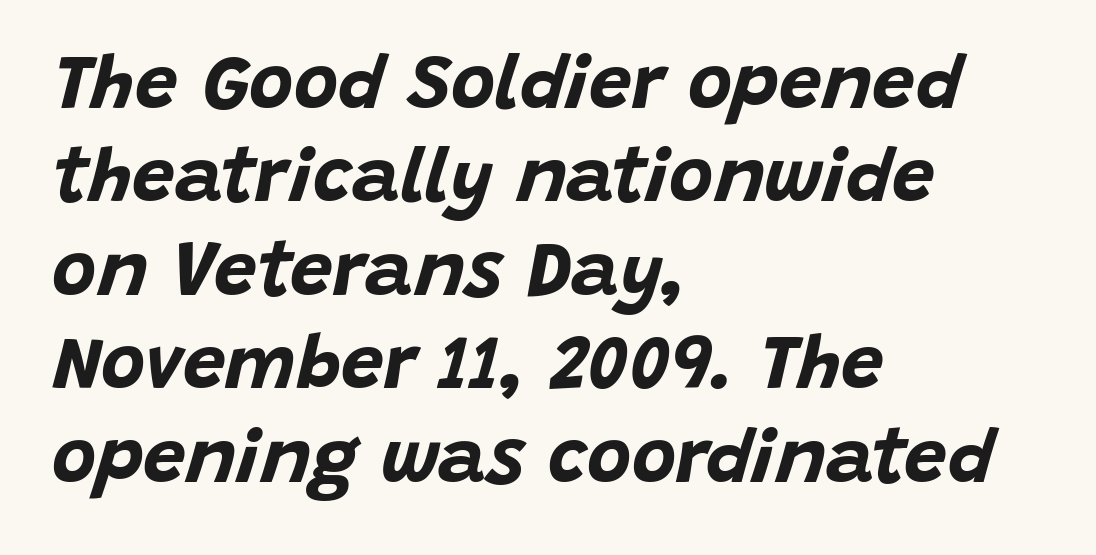
{"italic": "yes", "lean": "right", "slant_degrees": 15, "bold": "yes", "weight": "bold", "width": "normal", "stroke_contrast": "low", "x_height": "large", "monospaced": "no", "underline": "no", "align": "left", "line_spacing_ratio": 1.23, "letter_spacing": "normal", "letter_spacing_em": 0.0, "glyph_px": 76}
